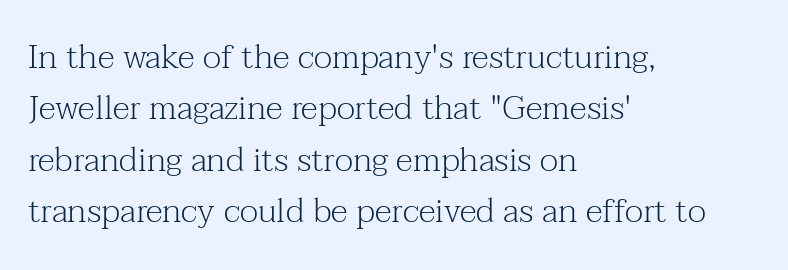
The passage shown stacks its lines at a standard gap. Spacing verdict: proportional, widths tailored to each character. Honestly, there is no underline to notice here at all. The characters are drawn with everyday or finer stroke widths.
